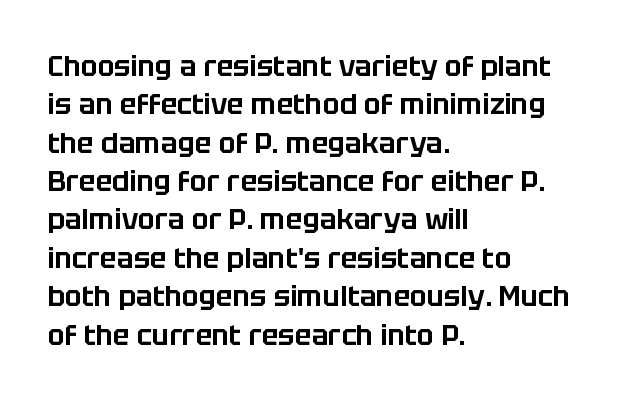
Q: Is the text italic (slanted)? A: No, it is upright.
Q: Is the typeface a serif or a sans-serif typeface? A: Sans-serif.
Q: Is the text underlined? A: No.
Q: How is the paragraph aligned? A: Left-aligned.
Q: Is the spacing between letters normal or unusually wide? A: Normal.
Q: Is the spacing between lines tight, normal or loose? A: Normal.
Q: Width (condensed, normal, or wide)? A: Normal.
Q: Stroke contrast? A: Low.
Q: x-height? A: Large.
Q: Monospaced? A: No.
